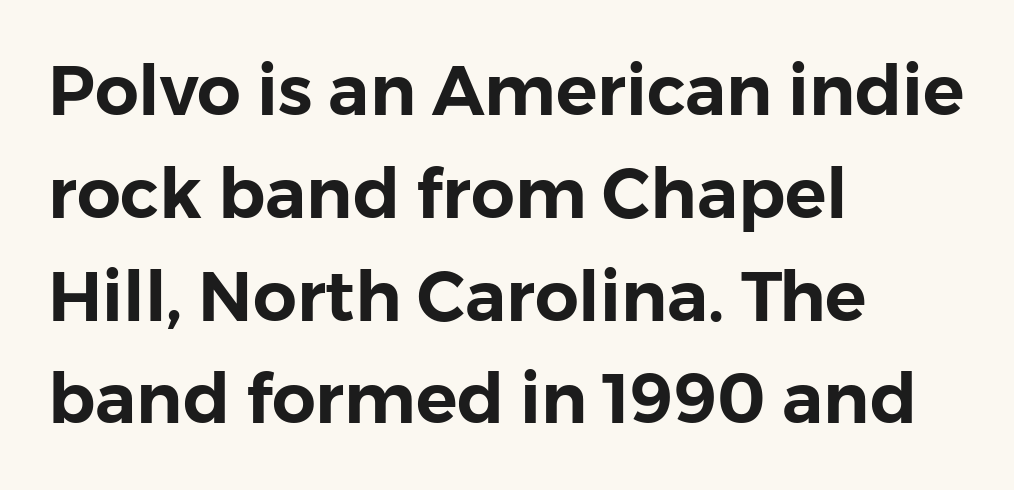
The image shows 69 px sans-serif type, upright; set left-aligned, normal line spacing (1.49x), normal letter spacing, not underlined; low stroke contrast and a medium x-height.
